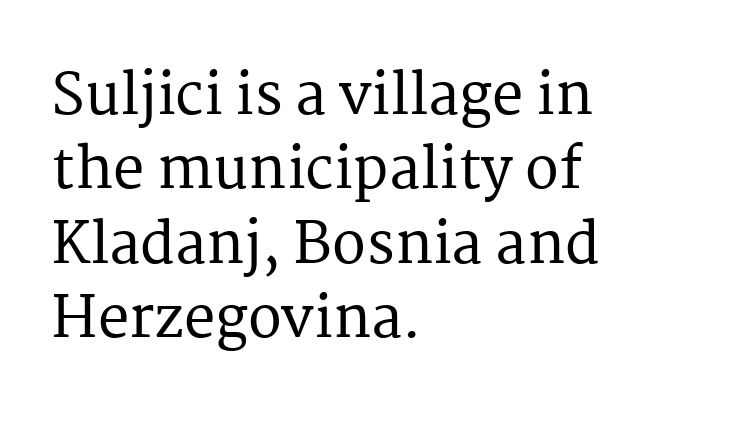
Q: Is the text italic (slanted)? A: No, it is upright.
Q: Is the typeface a serif or a sans-serif typeface? A: Serif.
Q: Is the text underlined? A: No.
Q: How is the paragraph aligned? A: Left-aligned.
Q: Is the spacing between letters normal or unusually wide? A: Normal.
Q: Is the spacing between lines tight, normal or loose? A: Normal.
Q: Width (condensed, normal, or wide)? A: Normal.
Q: Stroke contrast? A: Medium.
Q: x-height? A: Medium.
Q: Monospaced? A: No.
